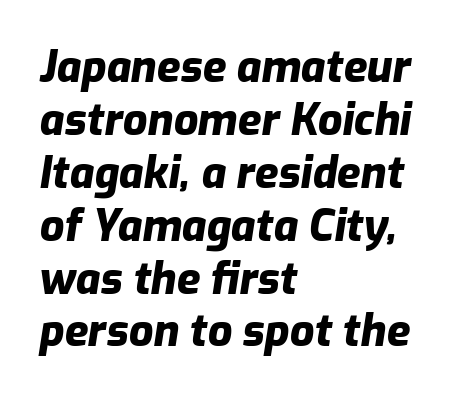
The image shows 43 px heavy type, italic (leaning right); set left-aligned, line spacing 1.23x, normal letter spacing, not underlined; low stroke contrast and a medium x-height.
